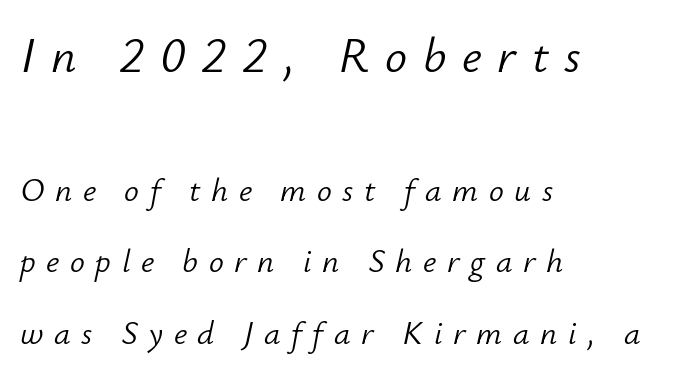
{"italic": "yes", "lean": "right", "slant_degrees": 12, "bold": "no", "weight": "light", "width": "normal", "stroke_contrast": "low", "x_height": "small", "monospaced": "no", "underline": "no", "align": "left", "line_spacing": "loose", "line_spacing_ratio": 2.17, "letter_spacing": "wide", "letter_spacing_em": 0.32, "larger_block": "first", "size_ratio": 1.48, "glyph_px": 49}
